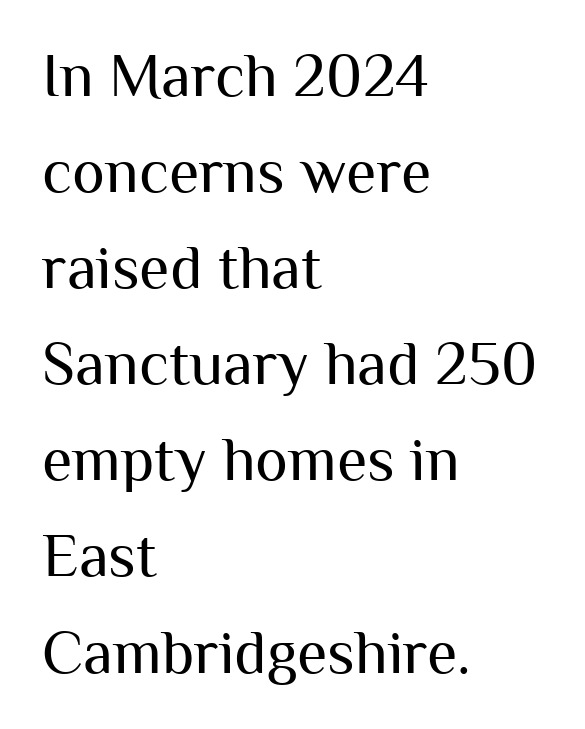
The image shows 62 px regular-weight sans-serif type, upright; set left-aligned, normal line spacing (1.55x), normal letter spacing, not underlined; medium stroke contrast and a medium x-height.
